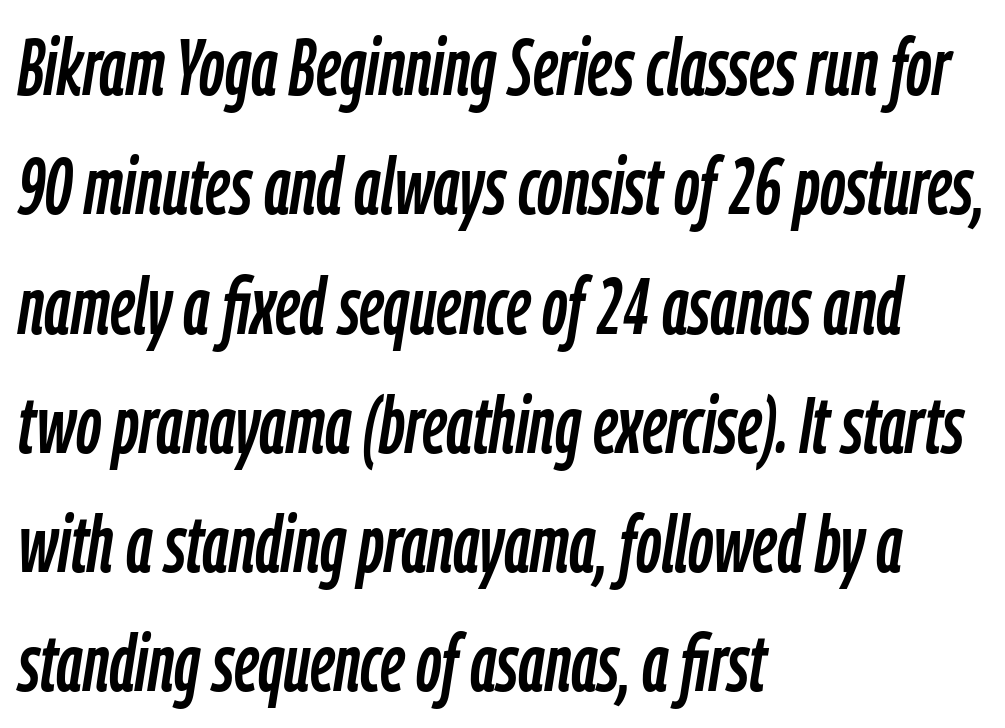
Q: Is the text italic (slanted)? A: Yes, it leans right by about 9 degrees.
Q: Is the text underlined? A: No.
Q: How is the paragraph aligned? A: Left-aligned.
Q: Is the spacing between letters normal or unusually wide? A: Normal.
Q: Is the spacing between lines tight, normal or loose? A: Normal.
Q: Width (condensed, normal, or wide)? A: Condensed.
Q: Stroke contrast? A: Low.
Q: x-height? A: Medium.
Q: Monospaced? A: No.
